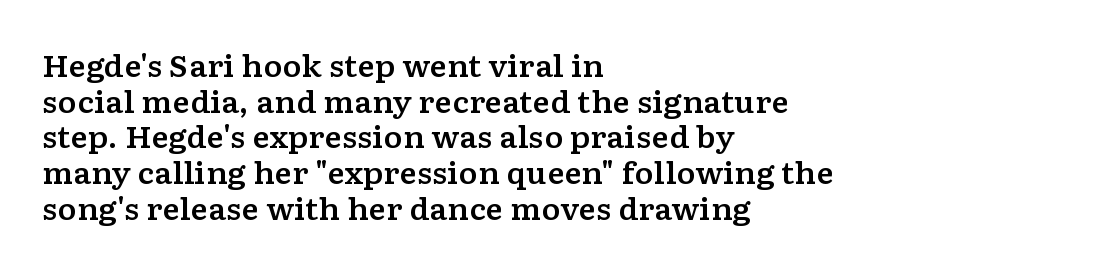
{"serif": "yes", "italic": "no", "width": "wide", "stroke_contrast": "low", "x_height": "medium", "monospaced": "no", "underline": "no", "align": "left", "line_spacing_ratio": 1.23, "letter_spacing": "normal", "letter_spacing_em": 0.0, "glyph_px": 29}
